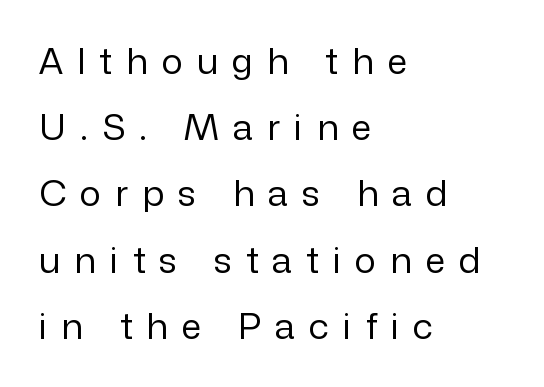
Unmarked baselines from the first word to the last. Loose tracking; the words dissolve into strings of separated letters. These lines are composed in type without serifs. Unbolded letterforms with no extra heft. The setting favours the left margin, as ordinary paragraphs usually do. Notice how the stems are strictly vertical — no italics here.
